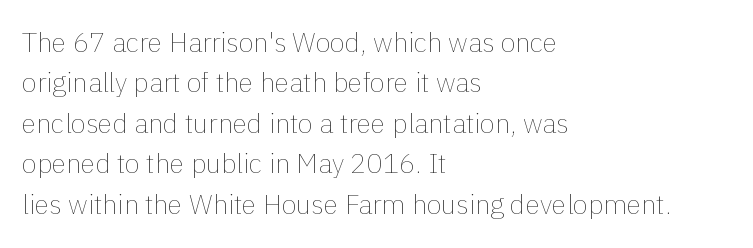
{"italic": "no", "bold": "no", "underline": "no", "align": "left", "line_spacing": "normal", "line_spacing_ratio": 1.5, "letter_spacing": "normal", "letter_spacing_em": 0.0, "glyph_px": 27}
